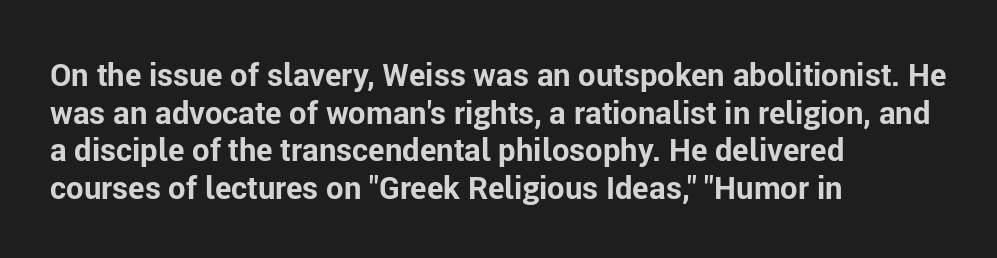
The rendering uses natural spacing where letterforms have individual widths. The lettering stays uniformly vertical, giving the passage a roman look. These lines stack with their left ends in a neat column. Letterform terminals end flat and unadorned throughout the passage. Pretty heavy lettering here — definitely bold. The string is rendered with underlining switched off.
